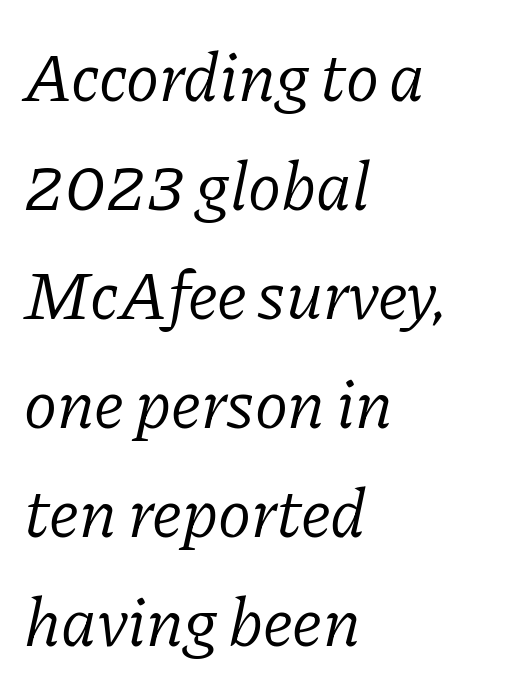
Short and long lines alike share a common starting point at left. The face used here is proportionally spaced, like ordinary book or web type. Baseline-to-baseline distance is the conventional proportion of letter height. Stroke mass is kept to a normal reading level or below.
